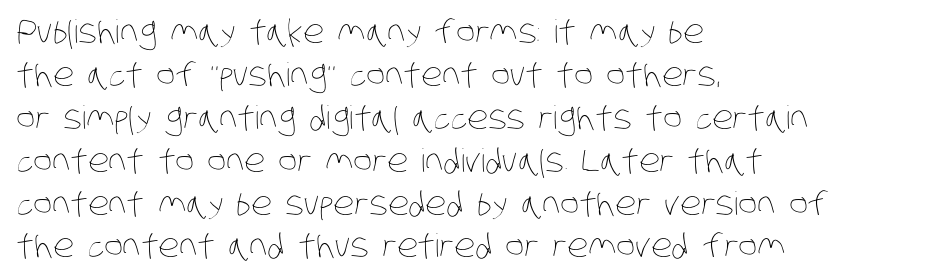
Q: Is the text bold? A: No.
Q: Is the text underlined? A: No.
Q: How is the paragraph aligned? A: Left-aligned.
Q: Is the spacing between letters normal or unusually wide? A: Normal.
Q: Is the spacing between lines tight, normal or loose? A: Normal.
Q: Width (condensed, normal, or wide)? A: Condensed.
Q: Stroke contrast? A: Low.
Q: x-height? A: Large.
Q: Monospaced? A: No.
